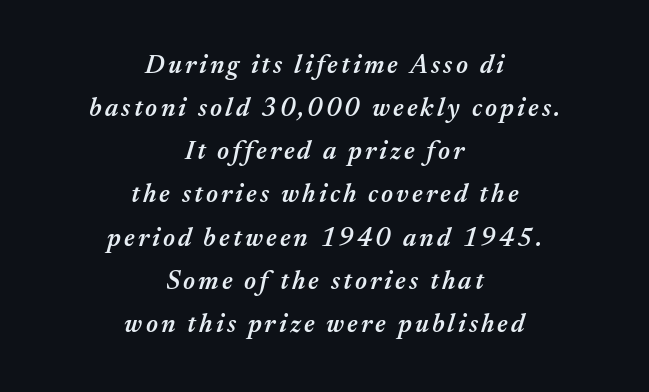
{"italic": "yes", "lean": "right", "slant_degrees": 17, "bold": "semi", "underline": "no", "align": "center", "line_spacing": "normal", "line_spacing_ratio": 1.66, "glyph_px": 26}
